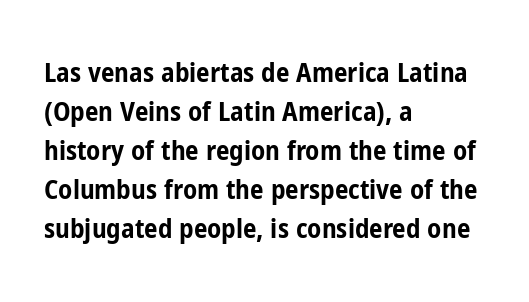
Line starts are locked; line ends wander. On the weight axis this lands at bold, roughly 700. Italic: no, the glyphs are upright roman. Glance below the letters and you will spot only blank space.
